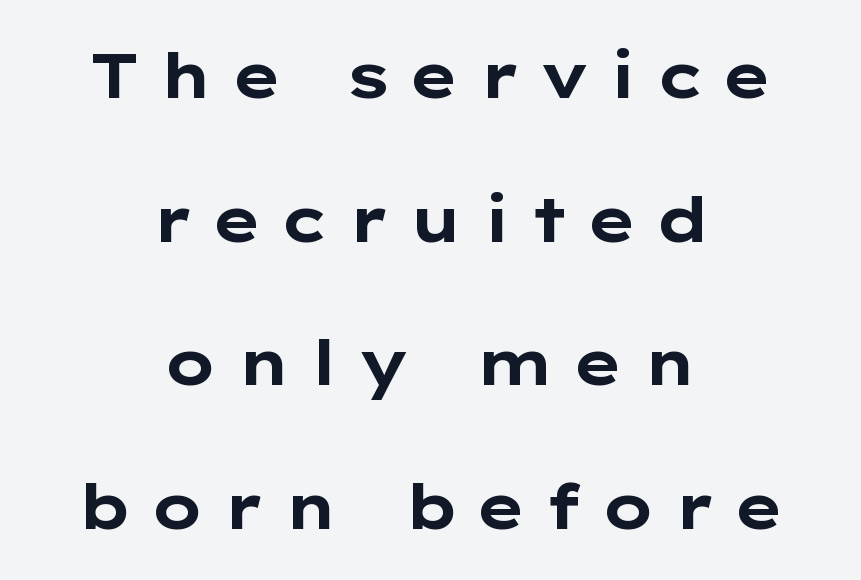
{"serif": "no", "italic": "no", "bold": "yes", "weight": "bold", "width": "wide", "stroke_contrast": "low", "x_height": "medium", "monospaced": "no", "underline": "no", "align": "center", "line_spacing": "loose", "line_spacing_ratio": 2.28, "letter_spacing": "wide", "letter_spacing_em": 0.28, "glyph_px": 63}
